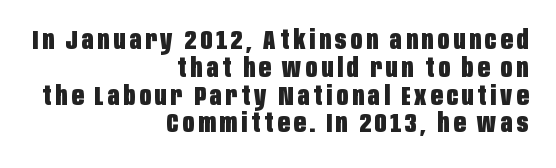
The image shows 26 px bold type, upright; set right-aligned, tight line spacing (1.07x), not underlined.
